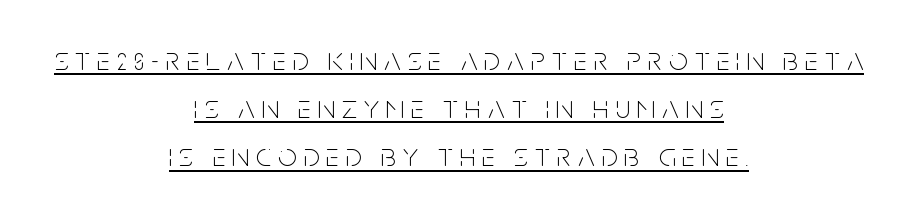
The image shows 33 px thin, condensed sans-serif type, upright; set centered, normal line spacing (1.46x), unusually wide letter spacing (+0.21 em), underlined; low stroke contrast and a large x-height.
